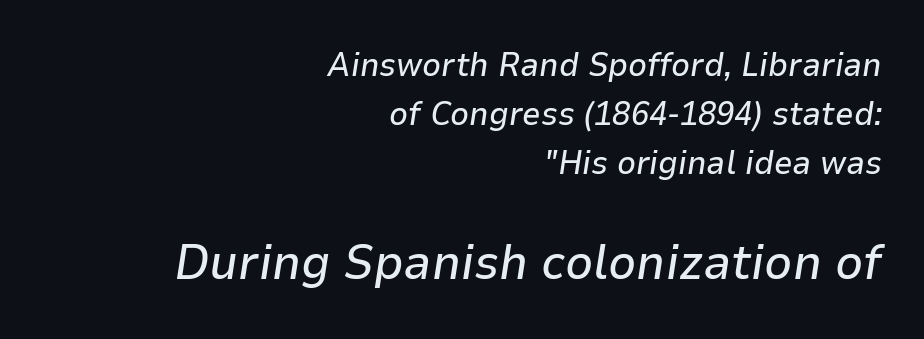
The passage shown has conventional tracking throughout. The axis of the letterforms is tilted away from vertical. The typesetter chose a ragged-left arrangement here. These lines are rendered in a variable-pitch font. The string is rendered with underlining switched off.
